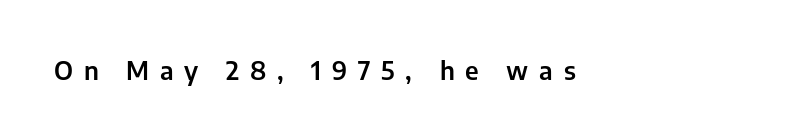
Q: Is the text italic (slanted)? A: No, it is upright.
Q: Is the text underlined? A: No.
Q: Is the spacing between letters normal or unusually wide? A: Unusually wide.
